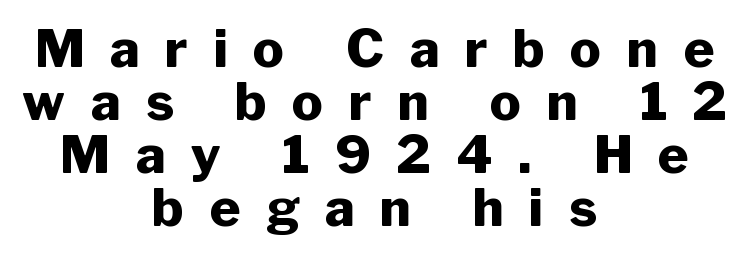
{"serif": "no", "italic": "no", "bold": "yes", "weight": "heavy", "width": "normal", "stroke_contrast": "low", "x_height": "medium", "monospaced": "no", "underline": "no", "align": "center", "line_spacing": "tight", "line_spacing_ratio": 1.02, "letter_spacing": "wide", "letter_spacing_em": 0.49, "glyph_px": 52}
